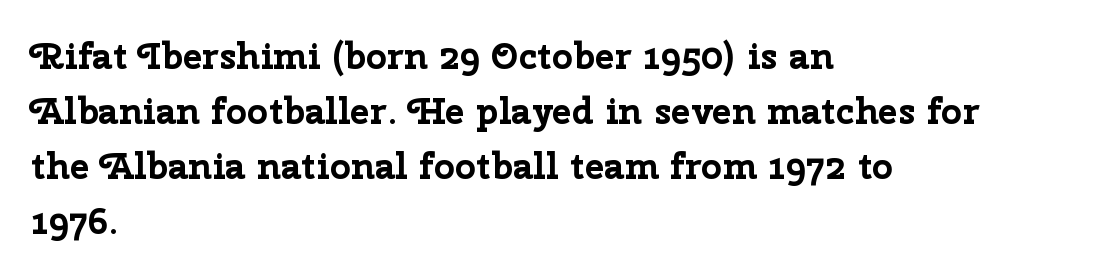
{"serif": "no", "italic": "no", "bold": "yes", "weight": "bold", "width": "normal", "stroke_contrast": "low", "x_height": "medium", "monospaced": "no", "underline": "no", "align": "left", "line_spacing": "normal", "line_spacing_ratio": 1.49, "letter_spacing": "normal", "letter_spacing_em": 0.0, "glyph_px": 37}
